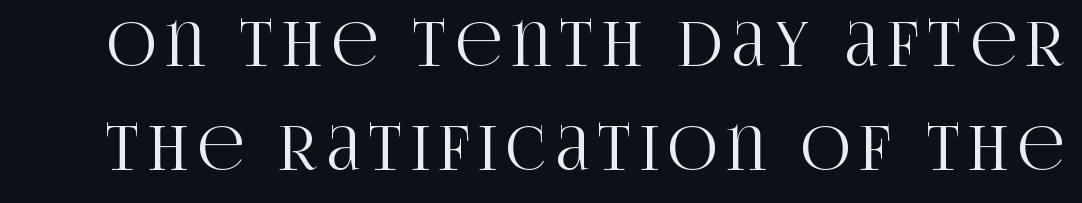
The characters display serif detailing at their extremities. Rendered with straight, roman letterforms. Letters rest on an invisible, unmarked baseline. Each letter keeps its own natural width here, so spacing adapts to shape.
